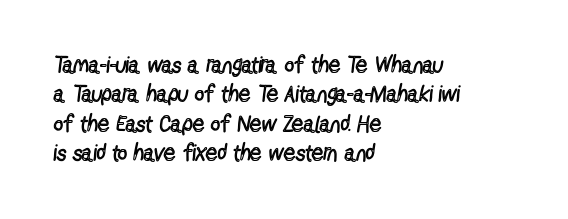
Q: Is the text bold? A: No.
Q: Is the text underlined? A: No.
Q: How is the paragraph aligned? A: Left-aligned.
Q: Is the spacing between letters normal or unusually wide? A: Normal.
Q: Is the spacing between lines tight, normal or loose? A: Normal.
